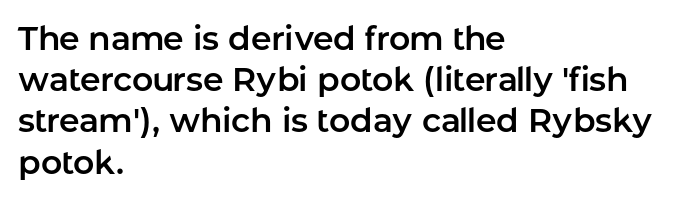
{"serif": "no", "italic": "no", "width": "normal", "stroke_contrast": "low", "x_height": "medium", "monospaced": "no", "underline": "no", "align": "left", "line_spacing": "normal", "line_spacing_ratio": 1.25, "letter_spacing": "normal", "letter_spacing_em": 0.0, "glyph_px": 33}
